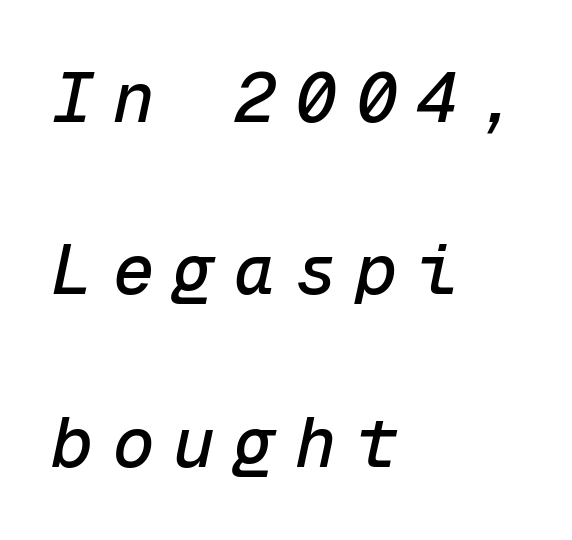
The image shows 69 px text type, italic (leaning right), monospaced; set left-aligned, loose line spacing (2.5x), unusually wide letter spacing (+0.28 em), not underlined; low stroke contrast and a medium x-height.
